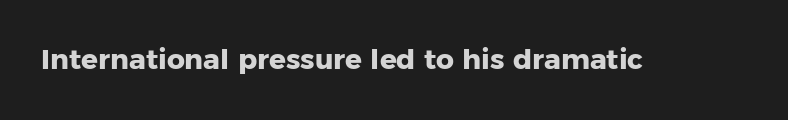
Is the type bold? Yes — the strokes are clearly thick and heavy. In terms of letterspacing, this is plain default setting. The space directly below the letters is spotless. Check where the strokes stop: nothing finishes them off — pure sans. Each letter keeps its own natural width here, so spacing adapts to shape.
